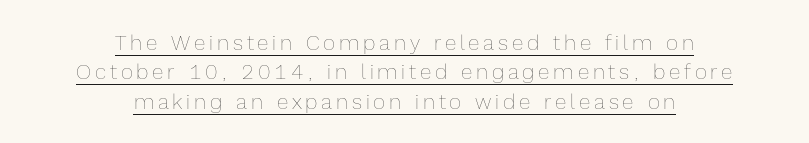
Q: Is the text bold? A: No.
Q: Is the text italic (slanted)? A: No, it is upright.
Q: Is the text underlined? A: Yes.
Q: How is the paragraph aligned? A: Centered.
Q: Is the spacing between lines tight, normal or loose? A: Normal.
